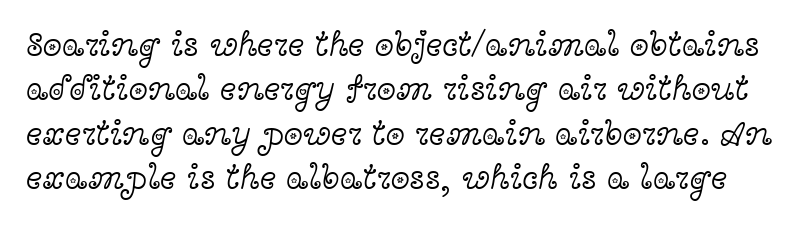
Nothing heavy about these letters — not bold at all. Does the lettering tilt? It doesn't — this is upright. Yep, those are serifs on the letters. This rendering leaves character spacing at its baseline value. Nobody drew a line under any word here.
